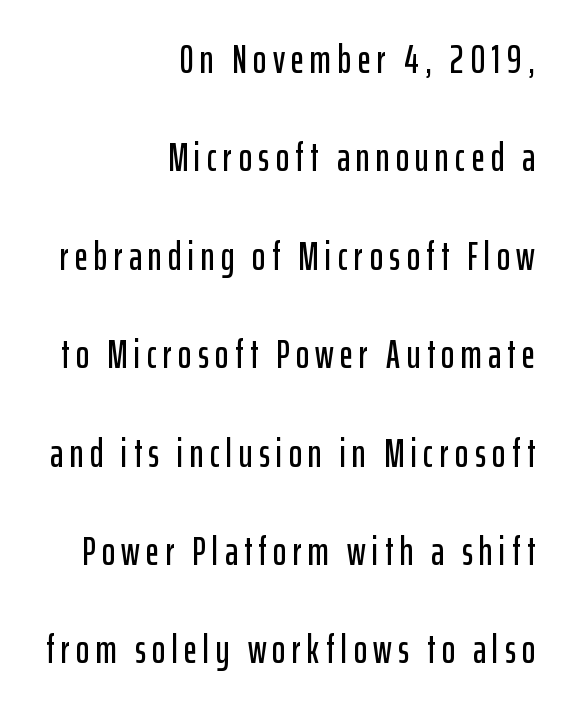
The image shows 40 px condensed sans-serif type, upright; set right-aligned, loose line spacing (2.46x), not underlined; low stroke contrast and a medium x-height.
